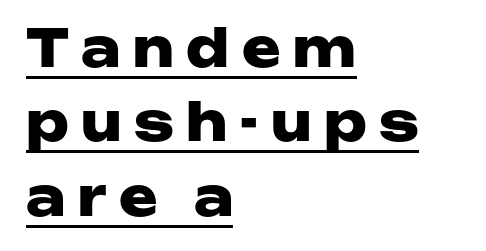
Q: Is the text bold? A: Yes.
Q: Is the text italic (slanted)? A: No, it is upright.
Q: Is the typeface a serif or a sans-serif typeface? A: Sans-serif.
Q: Is the text underlined? A: Yes.
Q: How is the paragraph aligned? A: Left-aligned.
Q: Is the spacing between letters normal or unusually wide? A: Unusually wide.
Q: Is the spacing between lines tight, normal or loose? A: Normal.
Q: Width (condensed, normal, or wide)? A: Wide.
Q: Stroke contrast? A: Low.
Q: x-height? A: Medium.
Q: Monospaced? A: No.
